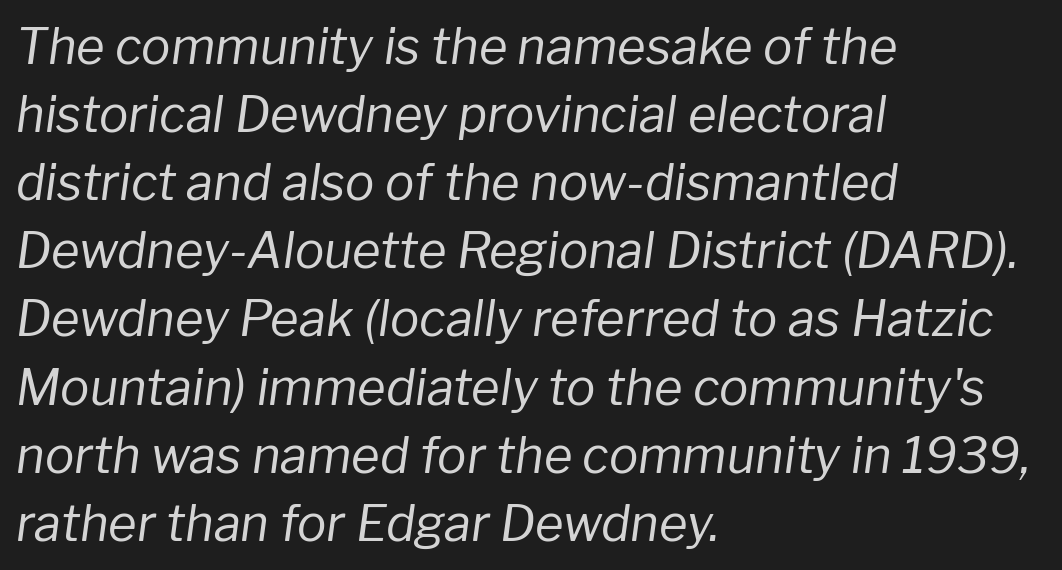
No chunkiness to these letters — they're not bold. Varying glyph widths throughout — classic text-font behaviour. The passage shown leans; its letterforms are oblique. Each line starts at the same left margin while the right side varies.
